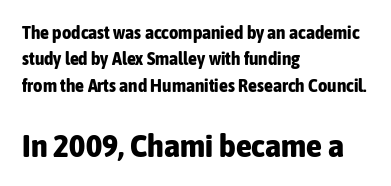
This is heavy type, rendered in bold. The baseline area is clear. The face used here appears at its bigger size in the lower chunk. A typesetter would call this proportional, since set widths differ per character. The passage shown is typeset with a sans-serif family.
